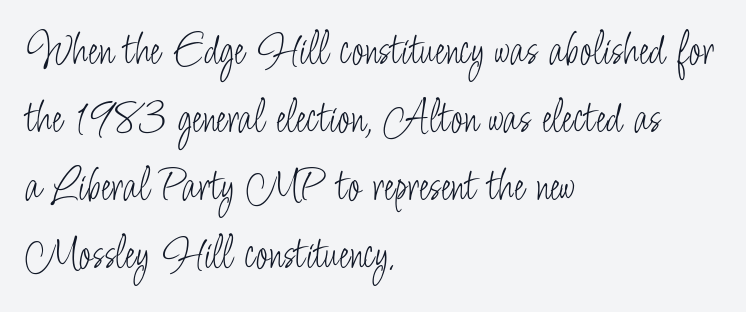
{"serif": "no", "bold": "no", "weight": "light", "width": "condensed", "stroke_contrast": "low", "x_height": "small", "monospaced": "no", "underline": "no", "align": "left", "line_spacing": "normal", "line_spacing_ratio": 1.45, "letter_spacing": "normal", "letter_spacing_em": 0.0, "glyph_px": 47}
